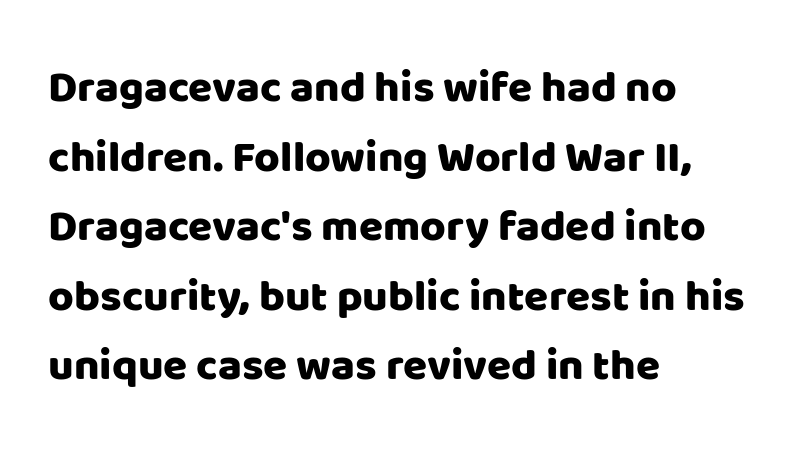
{"serif": "no", "italic": "no", "width": "normal", "stroke_contrast": "low", "x_height": "large", "monospaced": "no", "underline": "no", "align": "left", "line_spacing": "normal", "line_spacing_ratio": 1.58, "letter_spacing": "normal", "letter_spacing_em": 0.0, "glyph_px": 44}
